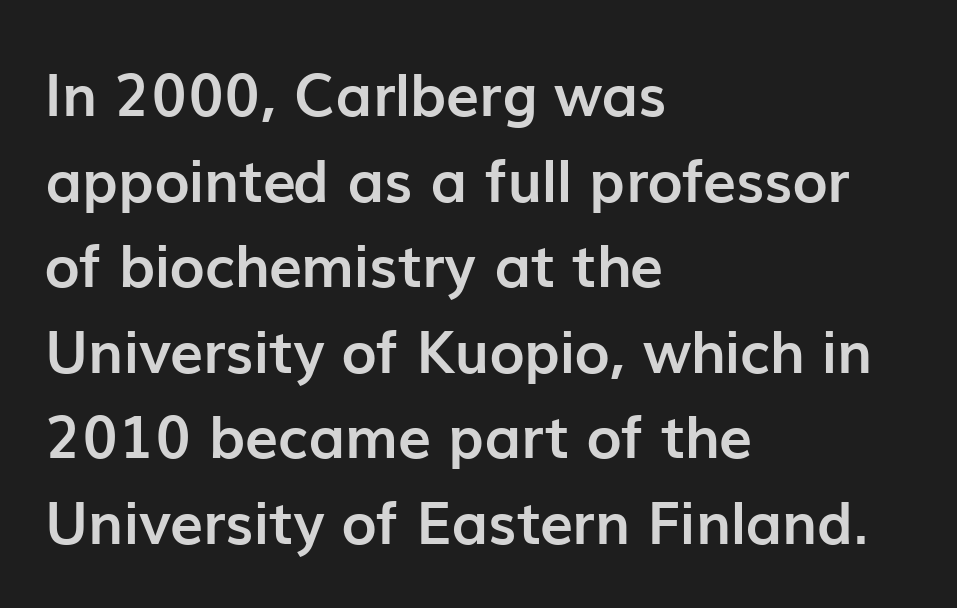
Q: Is the text bold? A: Yes.
Q: Is the text italic (slanted)? A: No, it is upright.
Q: Is the typeface a serif or a sans-serif typeface? A: Sans-serif.
Q: Is the text underlined? A: No.
Q: How is the paragraph aligned? A: Left-aligned.
Q: Is the spacing between letters normal or unusually wide? A: Normal.
Q: Is the spacing between lines tight, normal or loose? A: Normal.
Q: Width (condensed, normal, or wide)? A: Normal.
Q: Stroke contrast? A: Low.
Q: x-height? A: Medium.
Q: Monospaced? A: No.
